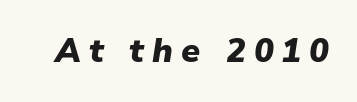
The letters advance in unequal steps, a hallmark of proportional type. The passage shown has open, widely tracked lettering throughout. The typesetting leans heavy: a genuine bold. The specimen reads as italic at a glance.
